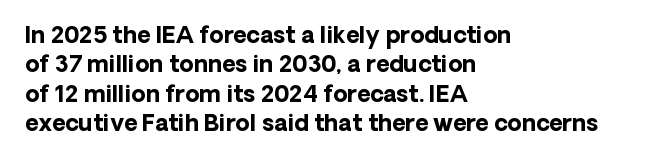
Q: Is the text bold? A: Yes.
Q: Is the text italic (slanted)? A: No, it is upright.
Q: Is the text underlined? A: No.
Q: How is the paragraph aligned? A: Left-aligned.
Q: Is the spacing between letters normal or unusually wide? A: Normal.
Q: Is the spacing between lines tight, normal or loose? A: Normal.
